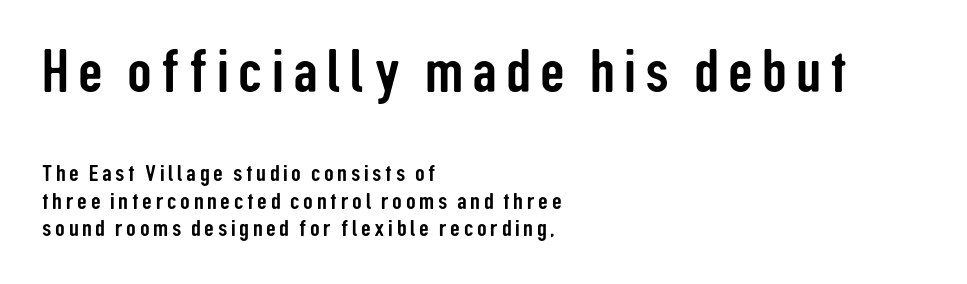
{"serif": "no", "italic": "no", "width": "condensed", "stroke_contrast": "low", "x_height": "medium", "monospaced": "no", "underline": "no", "align": "left", "line_spacing": "tight", "line_spacing_ratio": 1.15, "larger_block": "first", "size_ratio": 2.54, "glyph_px": 61}
